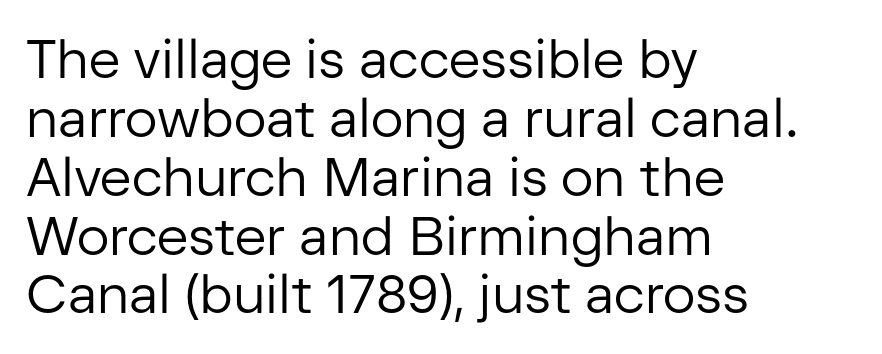
{"serif": "no", "italic": "no", "bold": "no", "weight": "regular", "width": "normal", "stroke_contrast": "low", "x_height": "medium", "monospaced": "no", "underline": "no", "align": "left", "line_spacing": "tight", "line_spacing_ratio": 1.09, "letter_spacing": "normal", "letter_spacing_em": 0.0, "glyph_px": 54}
